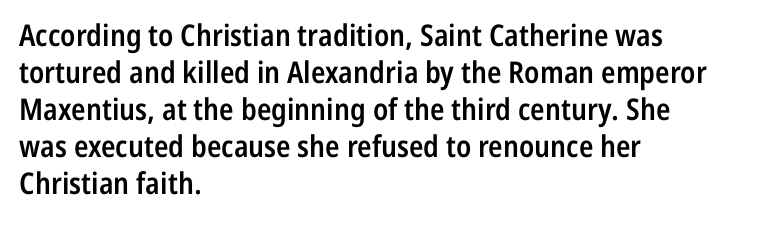
Look at the bottom of the vertical strokes: they stop flat, with no serifs. Descenders are the only things crossing below the line. Line beginnings align vertically; line endings do not. Is the type bold? Partly — it's a semibold, heavier than regular but not fully bold. Rendered with straight, roman letterforms.
